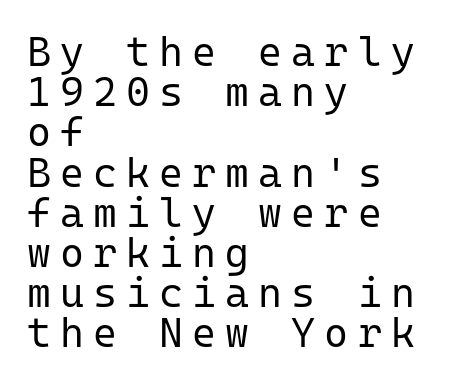
Successive baselines arrive quickly, one right under another. Note the uniform advance width — an 'i' takes as much space as an 'm'. Every stem runs plumb, perpendicular to the baseline. Stroke mass is kept to a normal reading level or below. The letters carry no serifs — their stems end cleanly without finishing strokes. A bare baseline throughout the passage.
